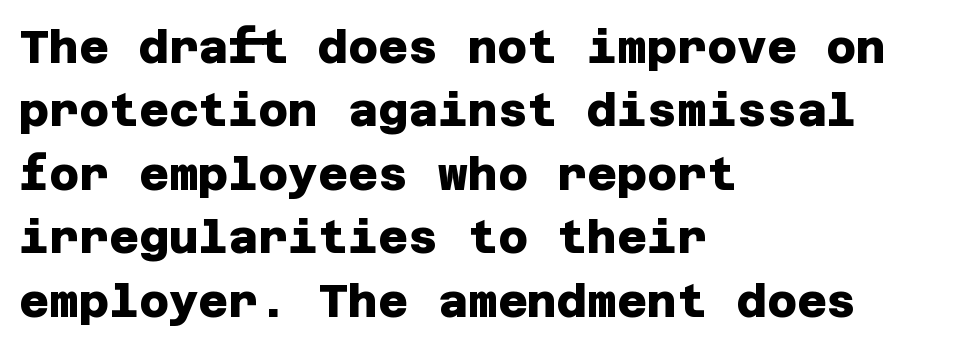
{"serif": "no", "bold": "yes", "weight": "heavy", "width": "normal", "stroke_contrast": "low", "x_height": "large", "underline": "no", "align": "left", "line_spacing": "normal", "line_spacing_ratio": 1.38, "letter_spacing": "normal", "letter_spacing_em": 0.0, "glyph_px": 46}
